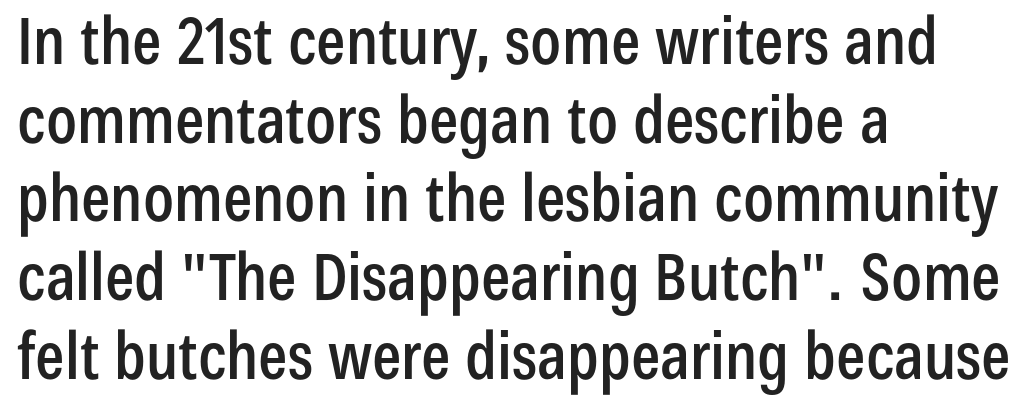
Q: Is the text italic (slanted)? A: No, it is upright.
Q: Is the typeface a serif or a sans-serif typeface? A: Sans-serif.
Q: Is the text underlined? A: No.
Q: How is the paragraph aligned? A: Left-aligned.
Q: Is the spacing between letters normal or unusually wide? A: Normal.
Q: Width (condensed, normal, or wide)? A: Condensed.
Q: Stroke contrast? A: Low.
Q: x-height? A: Medium.
Q: Monospaced? A: No.
